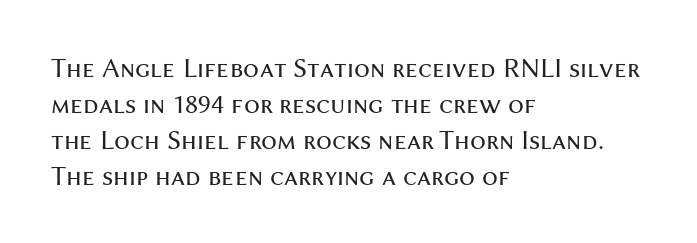
To sum up the face: it is a sans, with no serifs. Underlining? Definitely not there. Left-aligned paragraph, ragged on the right. Reading down the column, the eye jumps a familiar distance to each next line.
